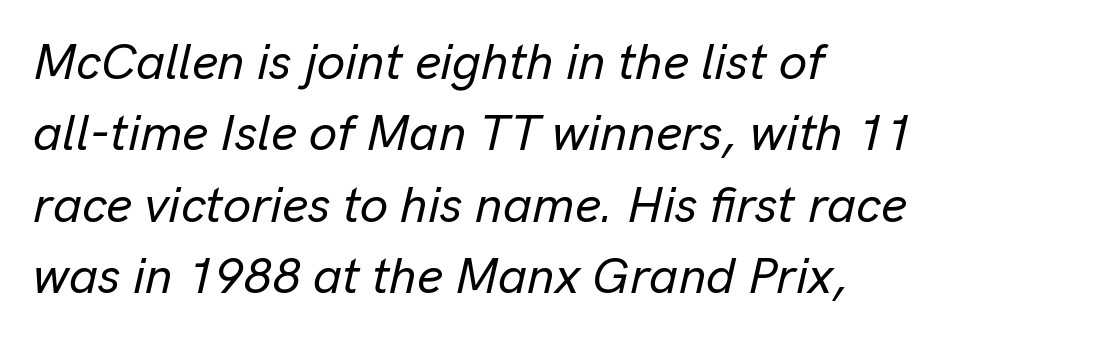
The letters advance in unequal steps, a hallmark of proportional type. You can tell it's italic because the verticals aren't actually vertical. These lines stack with their left ends in a neat column. Rows of type keep a routine distance in the vertical direction.
